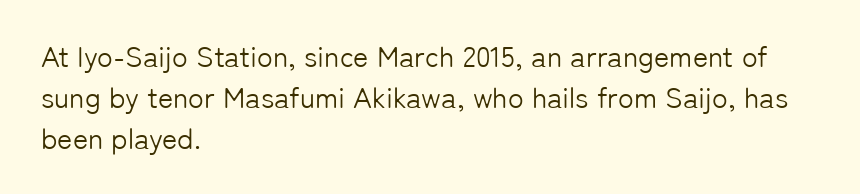
Q: Is the text bold? A: No.
Q: Is the text italic (slanted)? A: No, it is upright.
Q: Is the typeface a serif or a sans-serif typeface? A: Sans-serif.
Q: Is the text underlined? A: No.
Q: How is the paragraph aligned? A: Left-aligned.
Q: Is the spacing between letters normal or unusually wide? A: Normal.
Q: Is the spacing between lines tight, normal or loose? A: Normal.
Q: Width (condensed, normal, or wide)? A: Normal.
Q: Stroke contrast? A: Low.
Q: x-height? A: Medium.
Q: Monospaced? A: No.
